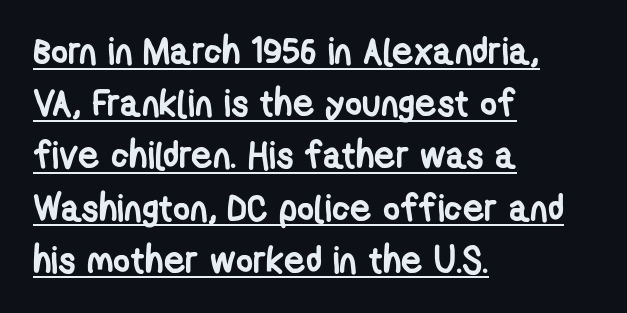
Line beginnings align vertically; line endings do not. Honestly, the underline is the first thing you notice here. The tracking reads as untouched default to a designer's eye. The face used here has the dense, thick strokes of a bold. The font family rendered here belongs to the sans-serif group.
